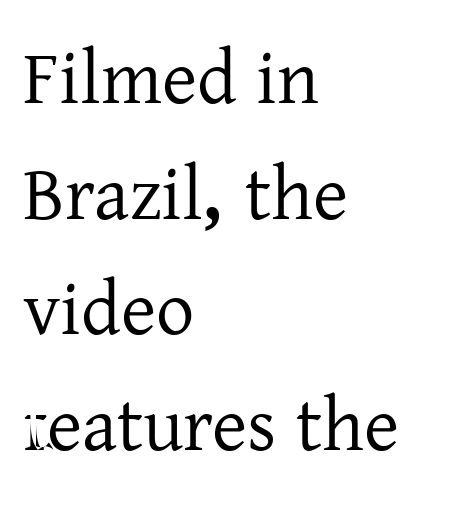
Q: Is the text italic (slanted)? A: No, it is upright.
Q: Is the typeface a serif or a sans-serif typeface? A: Serif.
Q: Is the text underlined? A: No.
Q: How is the paragraph aligned? A: Left-aligned.
Q: Is the spacing between letters normal or unusually wide? A: Normal.
Q: Is the spacing between lines tight, normal or loose? A: Normal.
Q: Width (condensed, normal, or wide)? A: Normal.
Q: Stroke contrast? A: Low.
Q: x-height? A: Medium.
Q: Monospaced? A: No.
